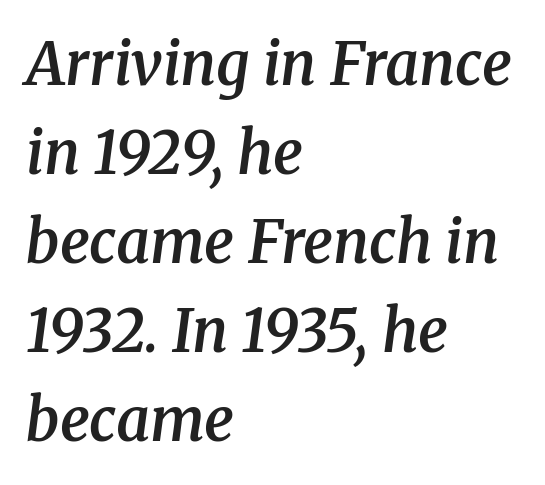
The image shows 59 px semibold serif type, italic (leaning right); set left-aligned, normal line spacing (1.51x), normal letter spacing, not underlined; medium stroke contrast and a medium x-height.
